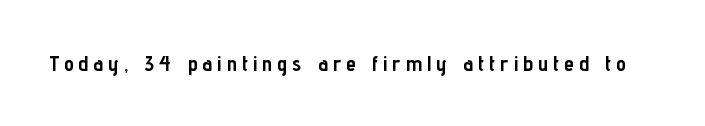
Q: Is the text bold? A: Yes.
Q: Is the text italic (slanted)? A: No, it is upright.
Q: Is the text underlined? A: No.
Q: Is the spacing between letters normal or unusually wide? A: Unusually wide.
